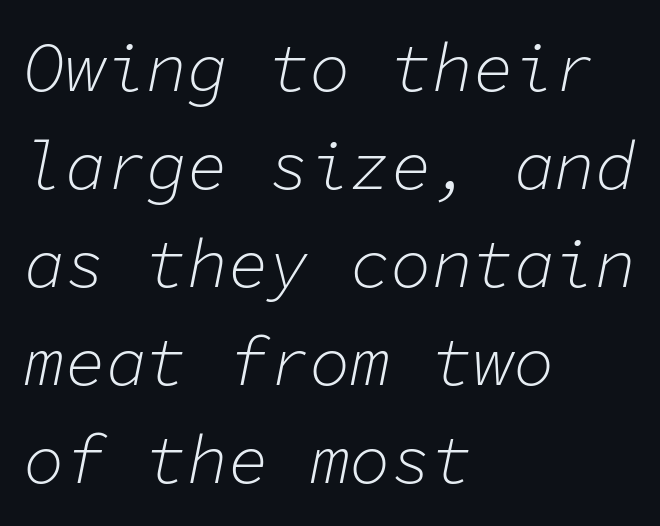
The image shows 68 px light type, italic (leaning right), monospaced; set left-aligned, normal line spacing (1.44x), normal letter spacing, not underlined; low stroke contrast and a medium x-height.
